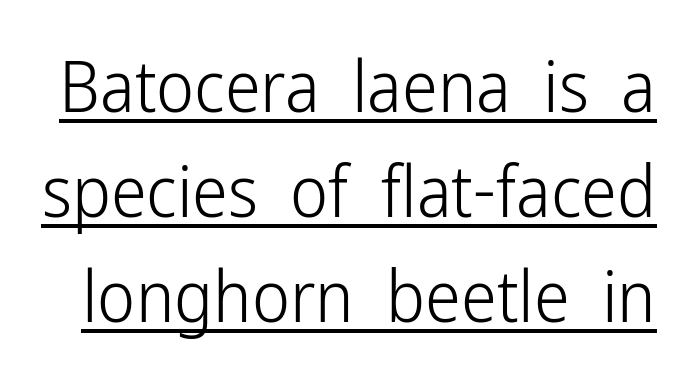
{"serif": "no", "italic": "no", "bold": "no", "weight": "light", "width": "condensed", "stroke_contrast": "low", "x_height": "medium", "monospaced": "no", "underline": "yes", "line_spacing": "normal", "line_spacing_ratio": 1.46, "letter_spacing": "normal", "letter_spacing_em": 0.0, "glyph_px": 72}
